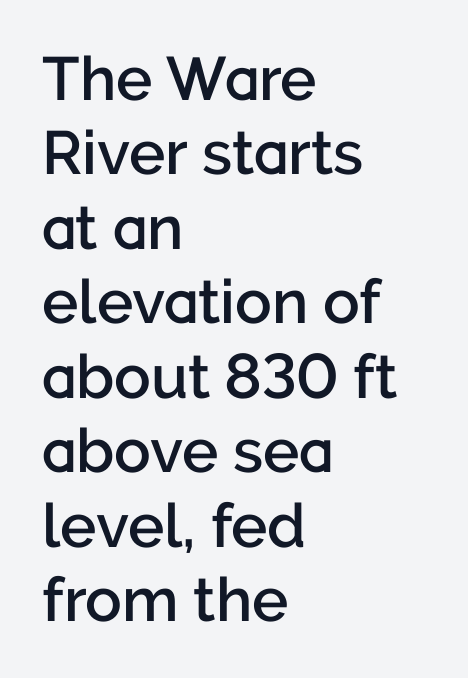
The image shows 61 px semibold sans-serif type, upright; set left-aligned, line spacing 1.22x, normal letter spacing, not underlined; low stroke contrast and a medium x-height.
